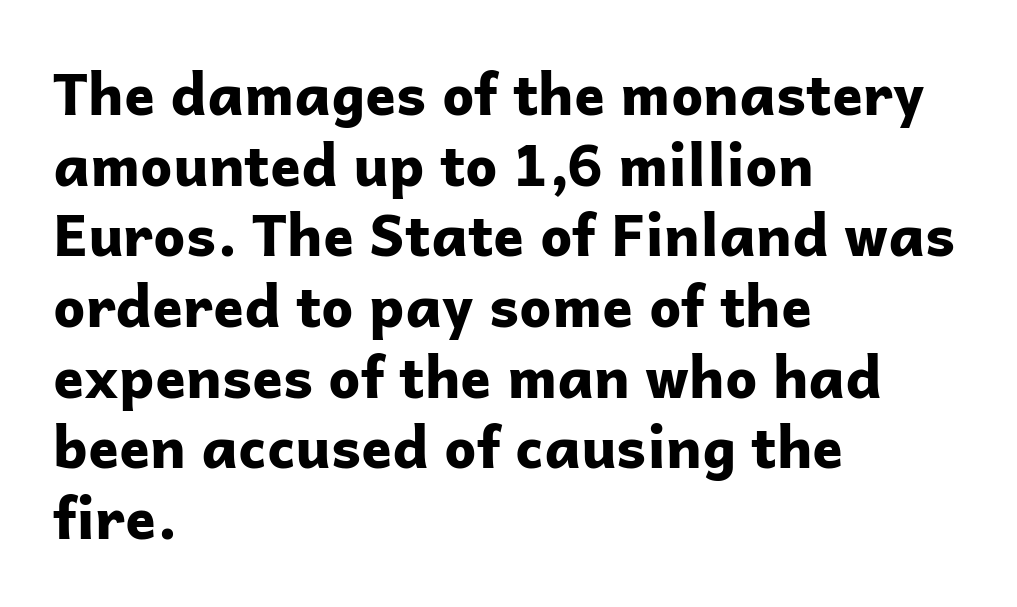
A clean baseline with only descenders dipping below it. The passage shown is typed in a proportional face where columns would drift. Does the type have serifs? No, each stem ends abruptly. Horizontal alignment here is leftward, the default for most running prose. It's the straight-up-and-down kind of type.
